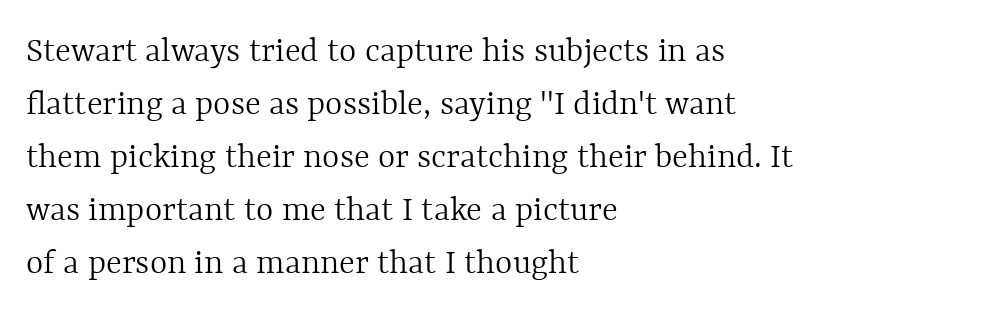
Q: Is the text bold? A: No.
Q: Is the text italic (slanted)? A: No, it is upright.
Q: Is the text underlined? A: No.
Q: How is the paragraph aligned? A: Left-aligned.
Q: Is the spacing between letters normal or unusually wide? A: Normal.
Q: Is the spacing between lines tight, normal or loose? A: Normal.
Q: Width (condensed, normal, or wide)? A: Normal.
Q: x-height? A: Medium.
Q: Monospaced? A: No.
